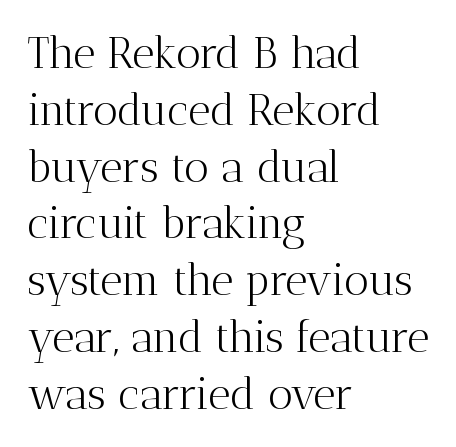
Q: Is the text bold? A: No.
Q: Is the text italic (slanted)? A: No, it is upright.
Q: Is the typeface a serif or a sans-serif typeface? A: Serif.
Q: Is the text underlined? A: No.
Q: How is the paragraph aligned? A: Left-aligned.
Q: Is the spacing between letters normal or unusually wide? A: Normal.
Q: Is the spacing between lines tight, normal or loose? A: Normal.
Q: Width (condensed, normal, or wide)? A: Normal.
Q: Stroke contrast? A: Medium.
Q: x-height? A: Medium.
Q: Monospaced? A: No.
